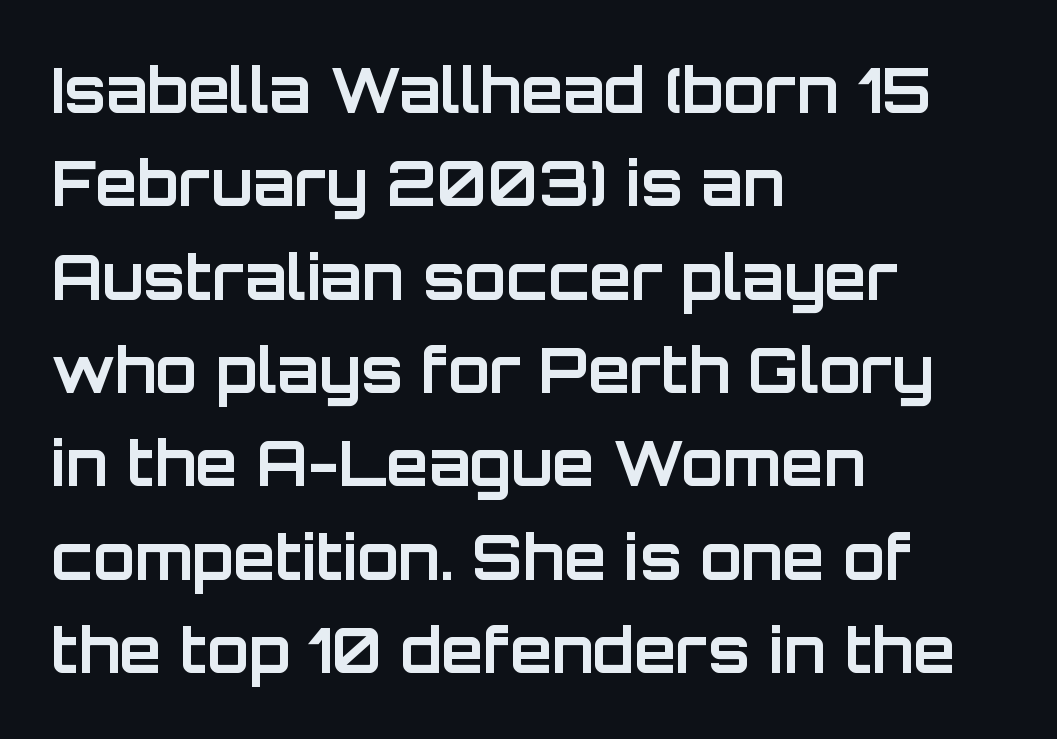
The image shows 61 px bold sans-serif type, upright; set left-aligned, normal line spacing (1.53x), normal letter spacing, not underlined; low stroke contrast and a large x-height.
